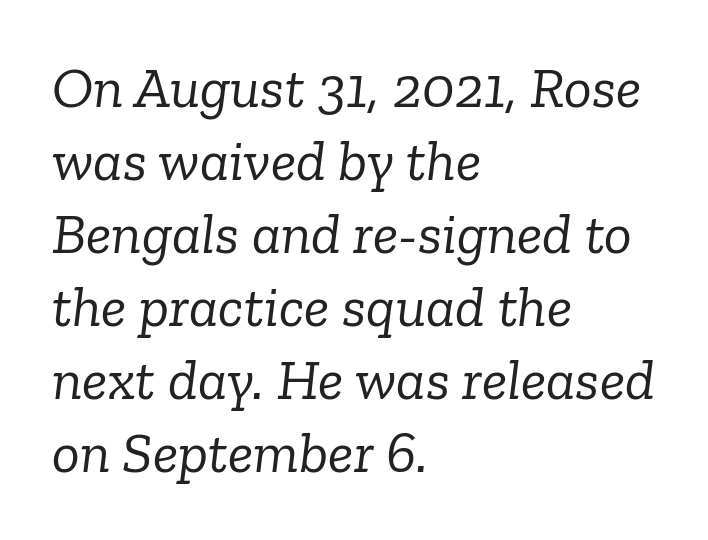
The image shows 58 px light serif type, italic (leaning right); set left-aligned, normal line spacing (1.26x), normal letter spacing, not underlined; low stroke contrast and a medium x-height.
